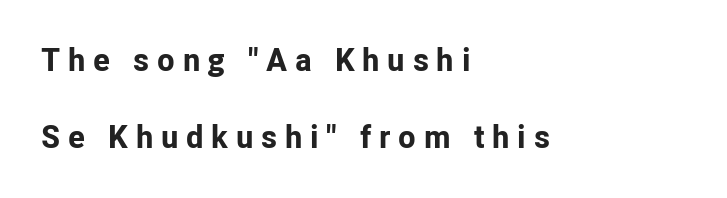
The image shows 32 px bold sans-serif type, upright; set left-aligned, loose line spacing (2.41x), unusually wide letter spacing (+0.24 em), not underlined; low stroke contrast and a medium x-height.
